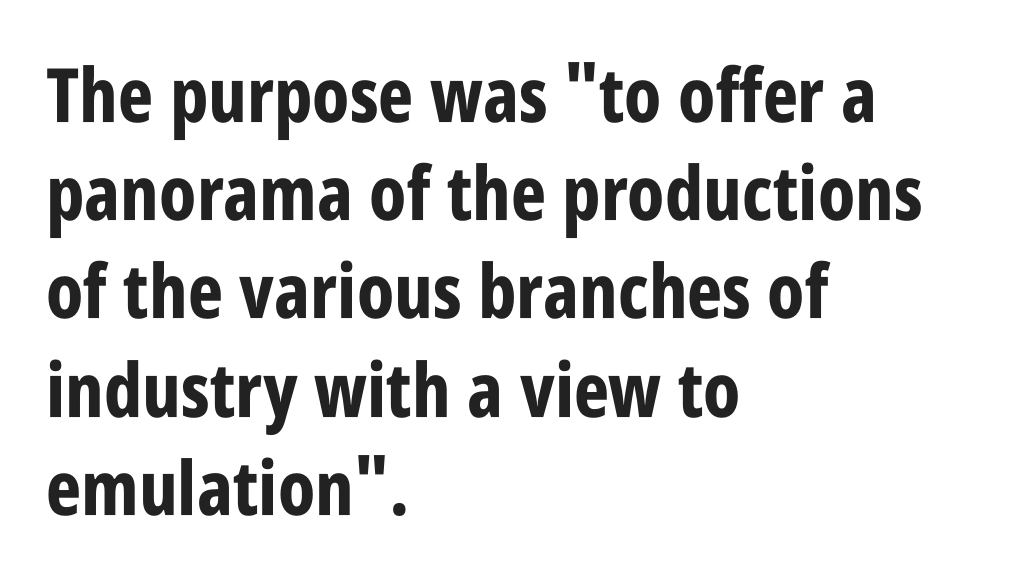
The image shows 75 px bold, condensed sans-serif type, upright; set left-aligned, normal line spacing (1.31x), normal letter spacing, not underlined; low stroke contrast and a large x-height.
